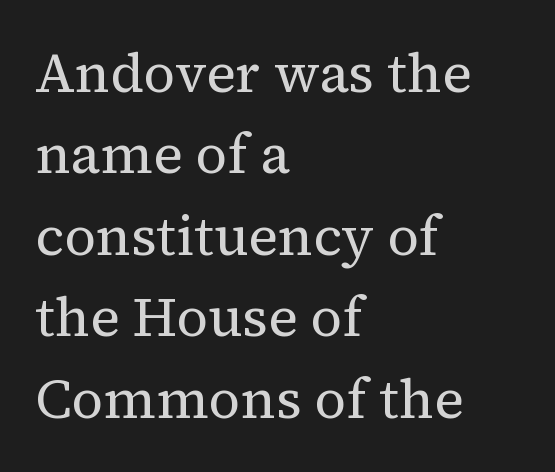
The image shows 55 px regular-weight serif type, upright; set left-aligned, normal line spacing (1.48x), normal letter spacing, not underlined; medium stroke contrast and a medium x-height.
